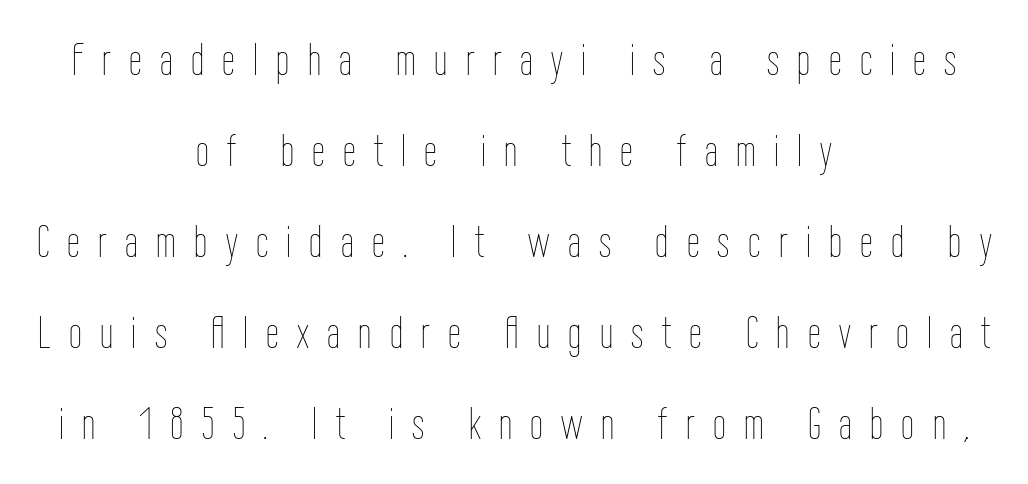
Q: Is the text bold? A: No.
Q: Is the text italic (slanted)? A: No, it is upright.
Q: Is the text underlined? A: No.
Q: How is the paragraph aligned? A: Centered.
Q: Is the spacing between letters normal or unusually wide? A: Unusually wide.
Q: Is the spacing between lines tight, normal or loose? A: Loose.
Q: Width (condensed, normal, or wide)? A: Condensed.
Q: Stroke contrast? A: Low.
Q: x-height? A: Medium.
Q: Monospaced? A: No.
